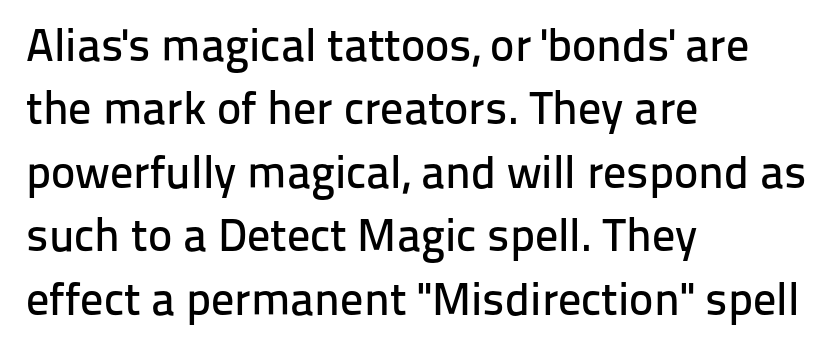
{"serif": "no", "italic": "no", "width": "normal", "stroke_contrast": "low", "x_height": "medium", "monospaced": "no", "underline": "no", "align": "left", "line_spacing": "normal", "line_spacing_ratio": 1.38, "letter_spacing": "normal", "letter_spacing_em": 0.0, "glyph_px": 46}
